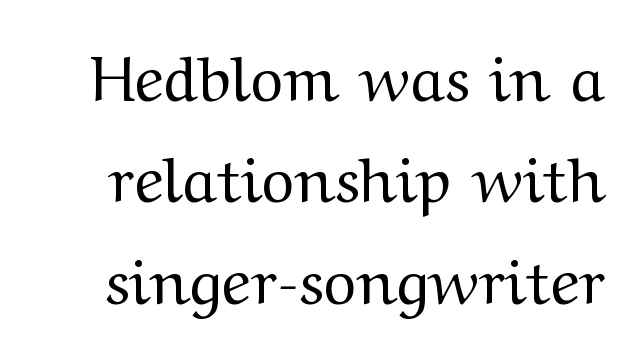
Q: Is the text bold? A: No.
Q: Is the text italic (slanted)? A: No, it is upright.
Q: Is the typeface a serif or a sans-serif typeface? A: Serif.
Q: Is the text underlined? A: No.
Q: Is the spacing between letters normal or unusually wide? A: Normal.
Q: Is the spacing between lines tight, normal or loose? A: Normal.
Q: Width (condensed, normal, or wide)? A: Wide.
Q: Stroke contrast? A: Medium.
Q: x-height? A: Medium.
Q: Monospaced? A: No.
